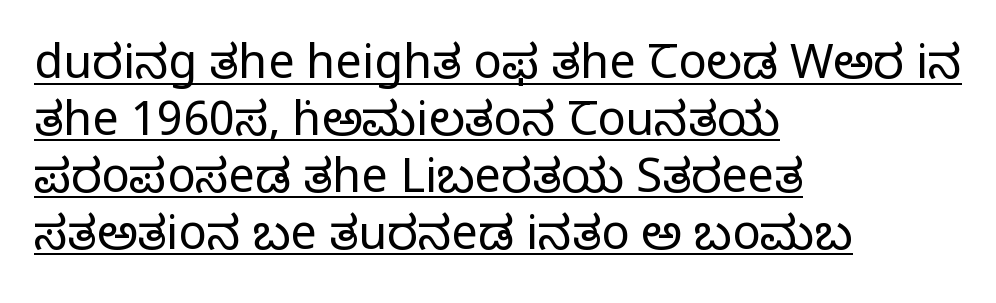
Q: Is the text bold? A: No.
Q: Is the text italic (slanted)? A: No, it is upright.
Q: Is the typeface a serif or a sans-serif typeface? A: Serif.
Q: Is the text underlined? A: Yes.
Q: How is the paragraph aligned? A: Left-aligned.
Q: Is the spacing between letters normal or unusually wide? A: Normal.
Q: Width (condensed, normal, or wide)? A: Normal.
Q: Stroke contrast? A: Low.
Q: x-height? A: Large.
Q: Monospaced? A: No.
